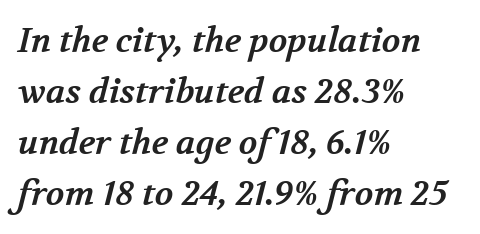
The image shows 34 px bold serif type; set left-aligned, normal line spacing (1.5x), normal letter spacing, not underlined; medium stroke contrast and a medium x-height.
